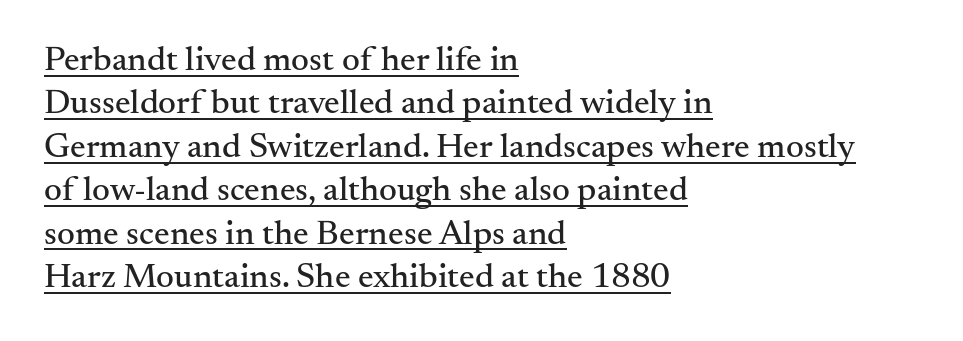
The image shows 35 px serif type, upright; set left-aligned, line spacing 1.24x, normal letter spacing, underlined; medium stroke contrast and a small x-height.
